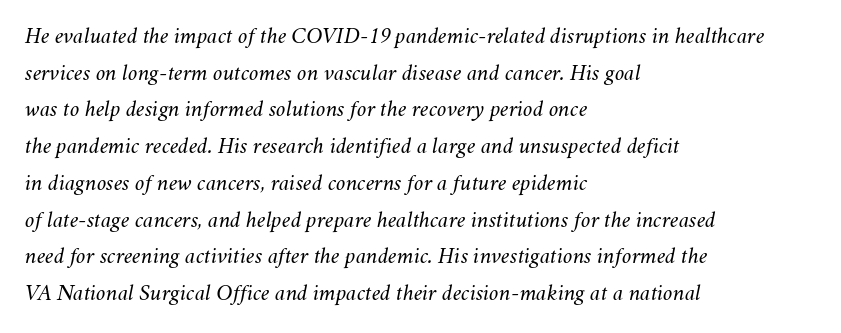
The image shows 24 px text type, italic (leaning right); set left-aligned, normal line spacing (1.53x), normal letter spacing, not underlined.
